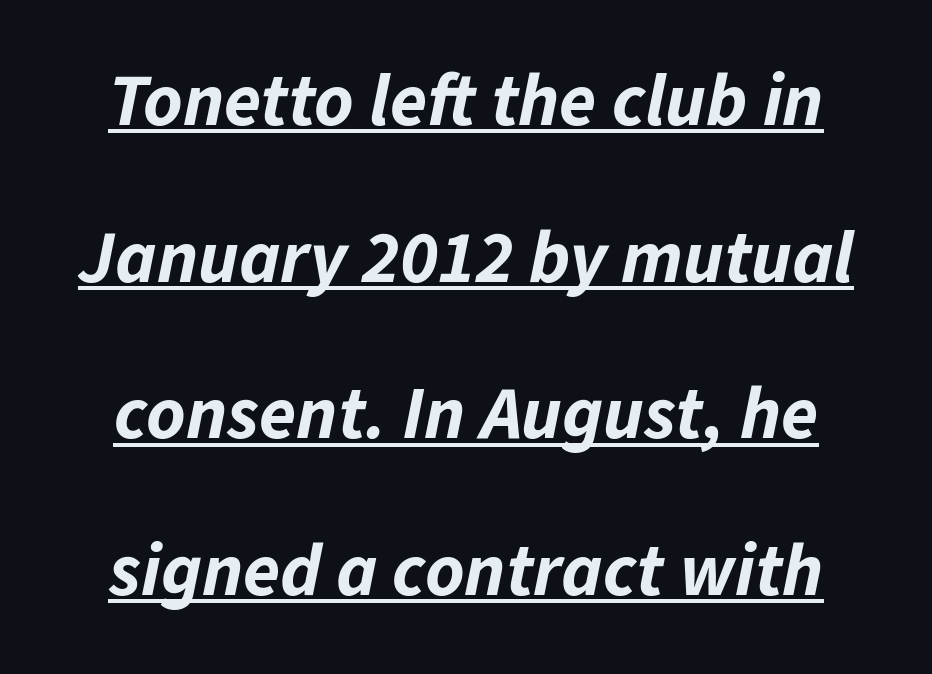
{"italic": "yes", "lean": "right", "slant_degrees": 11, "bold": "yes", "weight": "bold", "width": "normal", "stroke_contrast": "low", "x_height": "medium", "monospaced": "no", "underline": "yes", "line_spacing": "loose", "line_spacing_ratio": 2.09, "letter_spacing": "normal", "letter_spacing_em": 0.0, "glyph_px": 75}
